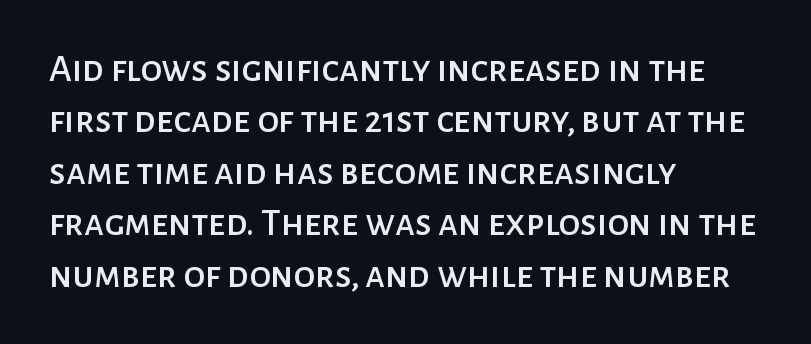
Q: Is the text italic (slanted)? A: No, it is upright.
Q: Is the typeface a serif or a sans-serif typeface? A: Sans-serif.
Q: Is the text underlined? A: No.
Q: How is the paragraph aligned? A: Left-aligned.
Q: Is the spacing between letters normal or unusually wide? A: Normal.
Q: Is the spacing between lines tight, normal or loose? A: Normal.
Q: Width (condensed, normal, or wide)? A: Normal.
Q: Stroke contrast? A: Low.
Q: x-height? A: Medium.
Q: Monospaced? A: No.
